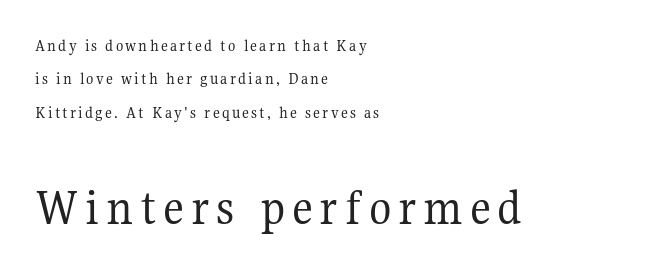
{"serif": "yes", "italic": "no", "bold": "no", "weight": "regular", "width": "normal", "stroke_contrast": "medium", "x_height": "medium", "monospaced": "no", "underline": "no", "align": "left", "line_spacing": "loose", "line_spacing_ratio": 1.97, "larger_block": "second", "size_ratio": 3.06, "glyph_px": 52}
